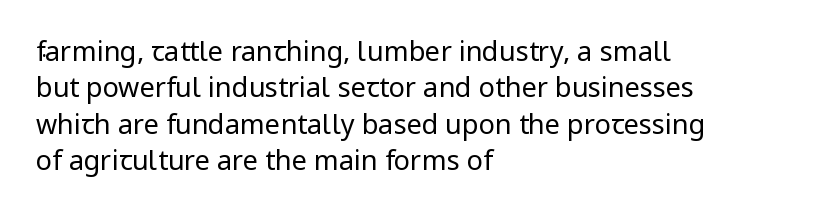
Upright lettering throughout. Reading down the column, the eye jumps a familiar distance to each next line. The typesetting does not lean heavy: it is not bold. Horizontal alignment here is leftward, the default for most running prose. The space directly below the letters is spotless. Glyph-to-glyph distance matches everyday printed text.
